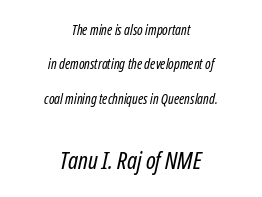
{"italic": "yes", "lean": "right", "slant_degrees": 12, "bold": "no", "underline": "no", "align": "center", "line_spacing": "loose", "line_spacing_ratio": 2.46, "letter_spacing": "normal", "letter_spacing_em": 0.0, "larger_block": "second", "size_ratio": 1.71, "glyph_px": 24}
